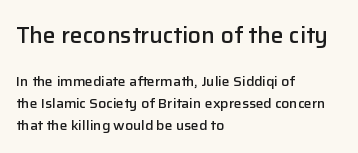
Leading: standard. Ordinary non-slanted type is in use. I'd describe the lettering as semibold — firm but not a full bold. Casual observation: everything's shoved over to the left. The composition opens big and finishes small.
